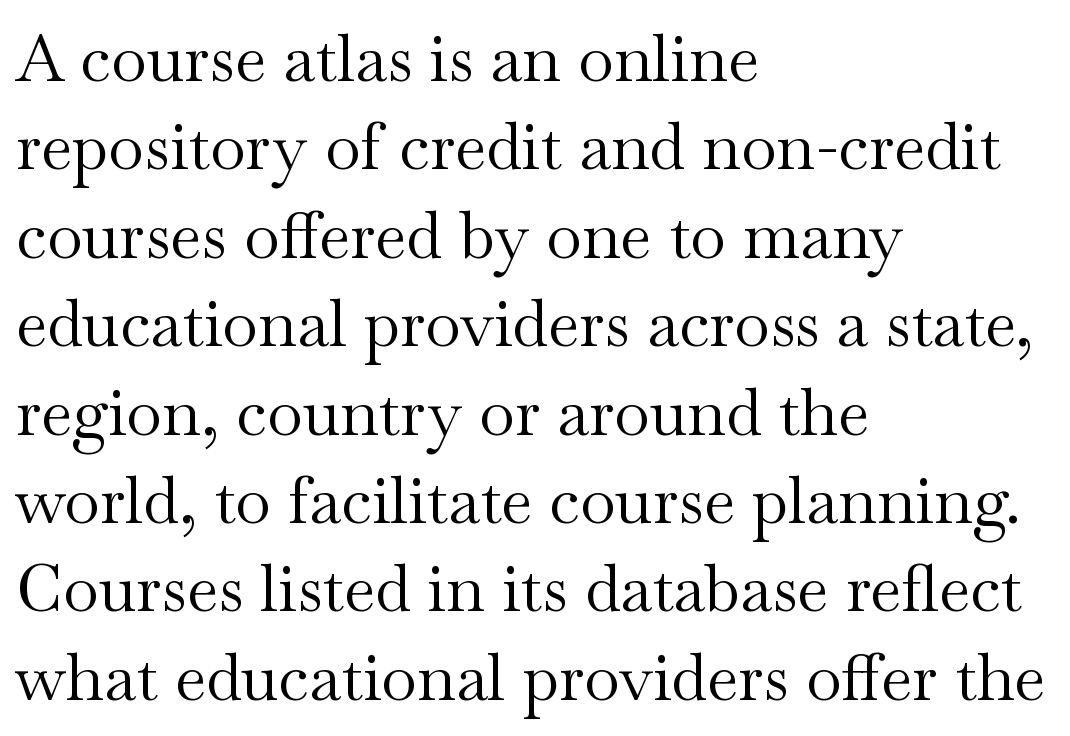
{"serif": "yes", "italic": "no", "bold": "no", "weight": "regular", "width": "wide", "stroke_contrast": "medium", "x_height": "small", "monospaced": "no", "underline": "no", "align": "left", "line_spacing": "normal", "line_spacing_ratio": 1.36, "letter_spacing": "normal", "letter_spacing_em": 0.0, "glyph_px": 65}
